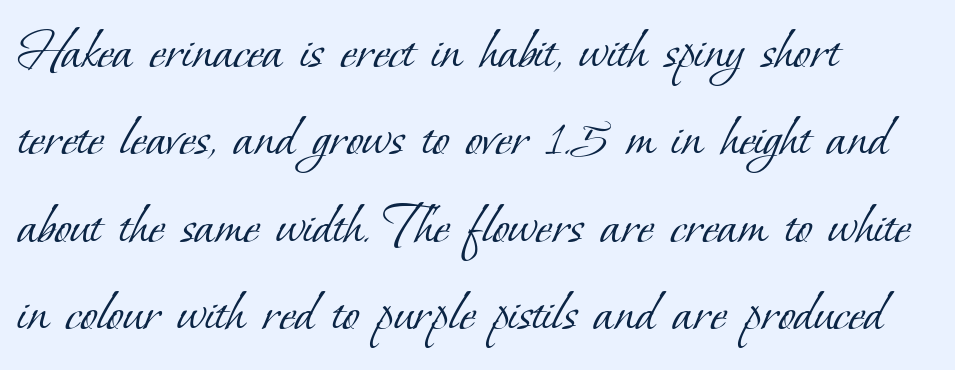
What kind of face is this? One with serifs. This block has exactly the height ordinary leading produces. Left-aligned paragraph, ragged on the right. Descenders hang freely into open space. The typesetting does not lean heavy: it is not bold. Students, note that the glyphs here touch the page at normal intervals.
